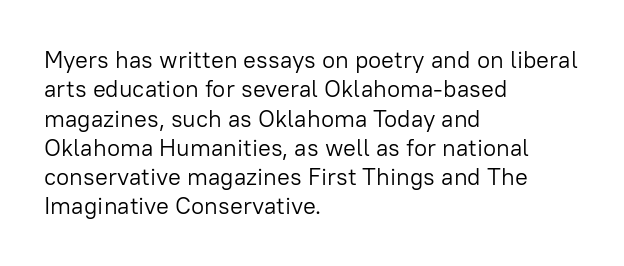
Q: Is the text bold? A: No.
Q: Is the text italic (slanted)? A: No, it is upright.
Q: Is the text underlined? A: No.
Q: How is the paragraph aligned? A: Left-aligned.
Q: Is the spacing between letters normal or unusually wide? A: Normal.
